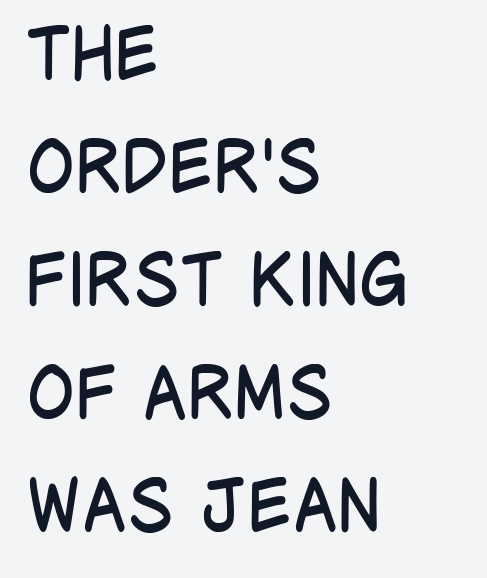
Q: Is the text bold? A: No.
Q: Is the text italic (slanted)? A: No, it is upright.
Q: Is the typeface a serif or a sans-serif typeface? A: Sans-serif.
Q: Is the text underlined? A: No.
Q: How is the paragraph aligned? A: Left-aligned.
Q: Is the spacing between letters normal or unusually wide? A: Normal.
Q: Is the spacing between lines tight, normal or loose? A: Normal.
Q: Width (condensed, normal, or wide)? A: Condensed.
Q: Stroke contrast? A: Low.
Q: x-height? A: Large.
Q: Monospaced? A: No.
